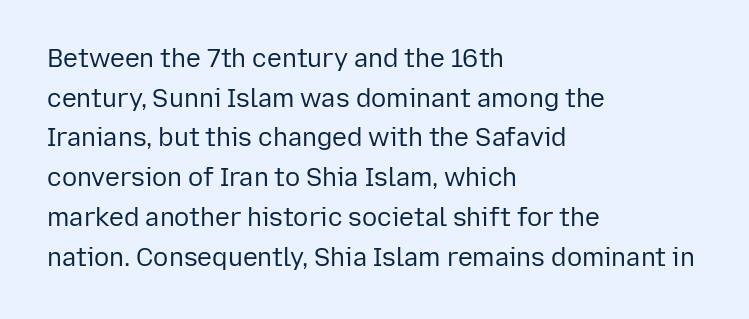
{"italic": "no", "bold": "no", "underline": "no", "align": "left", "line_spacing": "normal", "line_spacing_ratio": 1.59, "letter_spacing": "normal", "letter_spacing_em": 0.0, "glyph_px": 25}
